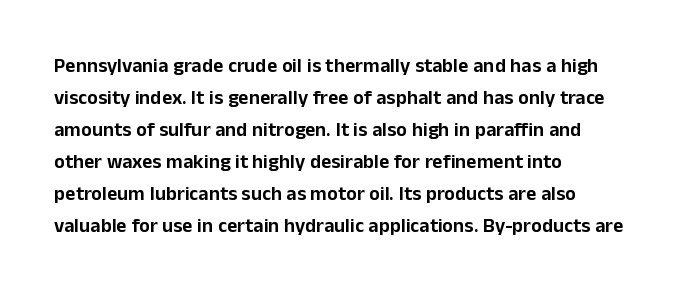
{"italic": "no", "underline": "no", "align": "left", "line_spacing": "normal", "line_spacing_ratio": 1.6, "letter_spacing": "normal", "letter_spacing_em": 0.0, "glyph_px": 20}
